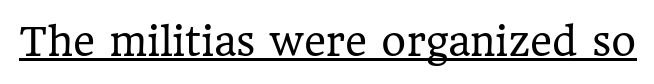
Q: Is the text bold? A: No.
Q: Is the text italic (slanted)? A: No, it is upright.
Q: Is the typeface a serif or a sans-serif typeface? A: Serif.
Q: Is the text underlined? A: Yes.
Q: Is the spacing between letters normal or unusually wide? A: Normal.
Q: Width (condensed, normal, or wide)? A: Normal.
Q: Stroke contrast? A: Low.
Q: x-height? A: Medium.
Q: Monospaced? A: No.
